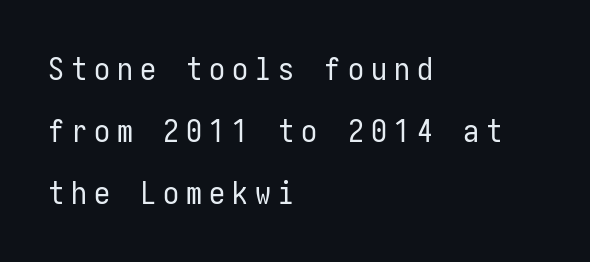
The image shows 32 px regular-weight, condensed sans-serif type, upright; set left-aligned, loose line spacing (1.94x), unusually wide letter spacing (+0.22 em), not underlined; low stroke contrast and a medium x-height.
